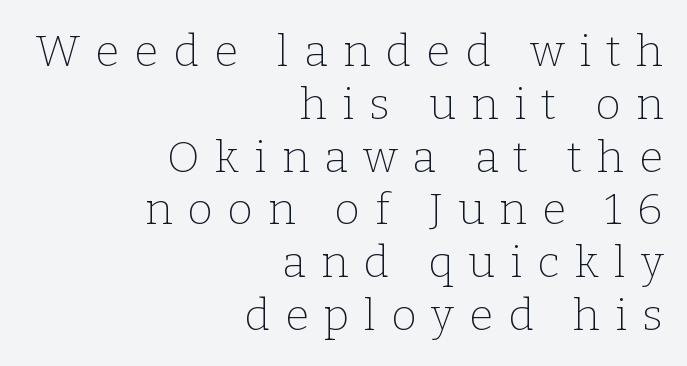
Each word looks stretched out because of the extra space between its letters. Rendered with straight, roman letterforms. The strokes are not fattened; the text isn't bold. The passage shown is typed in a proportional face where columns would drift. The string is rendered with underlining switched off. If you drew a ruler down the right edge, every line would touch it.
